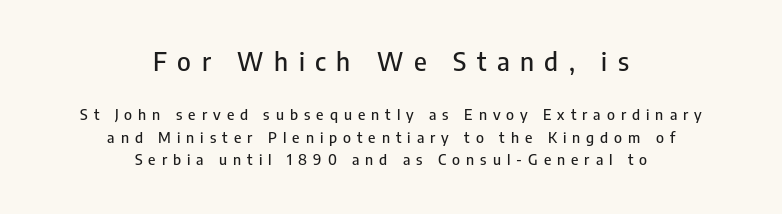
The image shows 26 px text type, upright; set centered, normal line spacing (1.51x), unusually wide letter spacing (+0.4 em), not underlined; the first (top) block is 1.73x larger.
